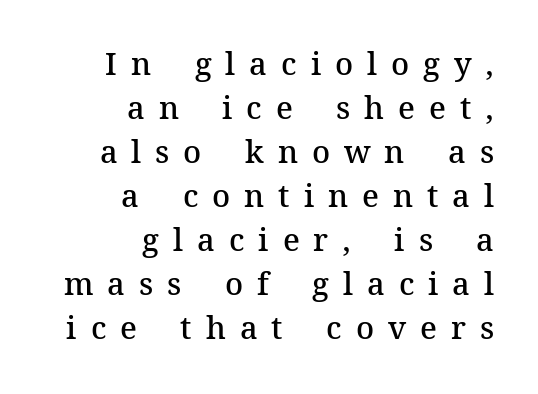
Q: Is the text bold? A: Semi-bold.
Q: Is the text italic (slanted)? A: No, it is upright.
Q: Is the typeface a serif or a sans-serif typeface? A: Serif.
Q: Is the text underlined? A: No.
Q: How is the paragraph aligned? A: Right-aligned.
Q: Is the spacing between letters normal or unusually wide? A: Unusually wide.
Q: Is the spacing between lines tight, normal or loose? A: Normal.
Q: Width (condensed, normal, or wide)? A: Normal.
Q: Stroke contrast? A: Medium.
Q: x-height? A: Medium.
Q: Monospaced? A: No.
